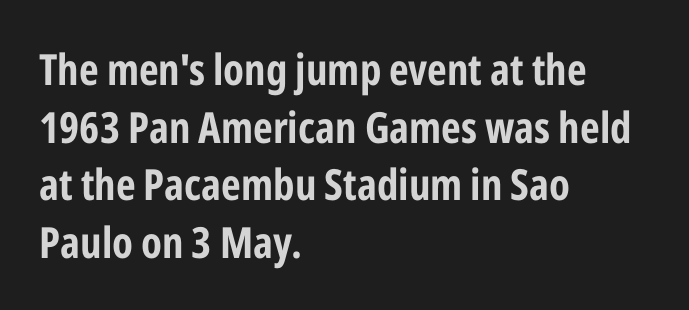
The strip under each line holds only bare page. Whoever set this chose a conventional vertical rhythm. The specimen reads as upright at a glance. The rendering uses natural spacing where letterforms have individual widths.
